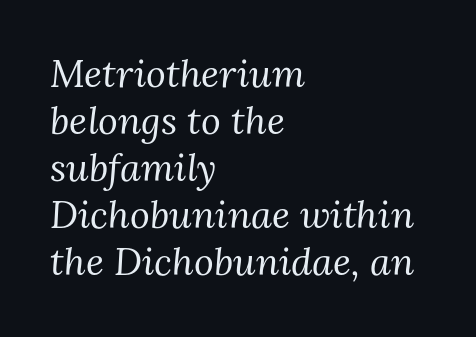
{"serif": "yes", "italic": "yes", "lean": "right", "slant_degrees": 3, "bold": "no", "weight": "regular", "width": "normal", "stroke_contrast": "medium", "x_height": "medium", "monospaced": "no", "underline": "no", "align": "left", "line_spacing_ratio": 1.24, "letter_spacing": "normal", "letter_spacing_em": 0.0, "glyph_px": 38}
